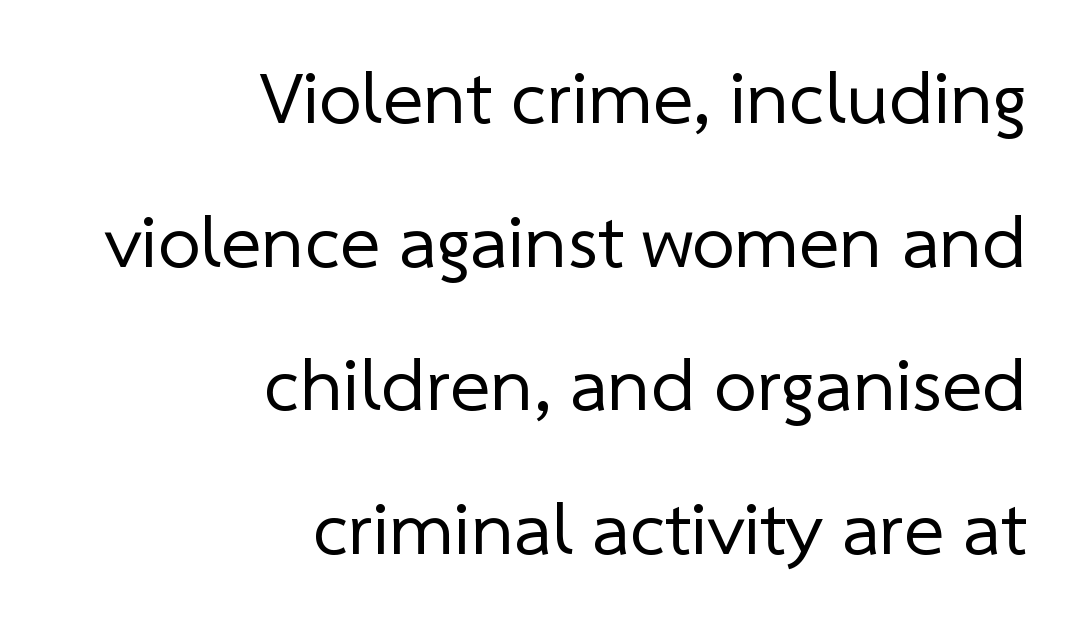
Q: Is the text bold? A: No.
Q: Is the typeface a serif or a sans-serif typeface? A: Sans-serif.
Q: Is the text underlined? A: No.
Q: How is the paragraph aligned? A: Right-aligned.
Q: Is the spacing between letters normal or unusually wide? A: Normal.
Q: Width (condensed, normal, or wide)? A: Normal.
Q: Stroke contrast? A: Low.
Q: x-height? A: Medium.
Q: Monospaced? A: No.
